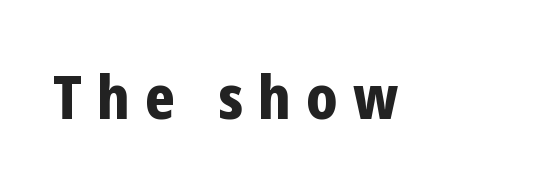
Q: Is the text bold? A: Yes.
Q: Is the text italic (slanted)? A: No, it is upright.
Q: Is the typeface a serif or a sans-serif typeface? A: Sans-serif.
Q: Is the text underlined? A: No.
Q: Is the spacing between letters normal or unusually wide? A: Unusually wide.
Q: Width (condensed, normal, or wide)? A: Condensed.
Q: Stroke contrast? A: Low.
Q: x-height? A: Medium.
Q: Monospaced? A: No.
